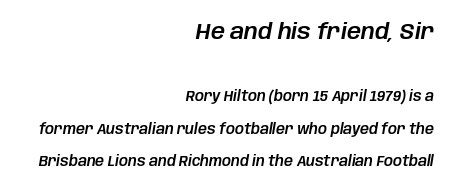
Q: Is the text italic (slanted)? A: Yes, it leans right by about 10 degrees.
Q: Is the text underlined? A: No.
Q: How is the paragraph aligned? A: Right-aligned.
Q: Is the spacing between letters normal or unusually wide? A: Normal.
Q: Is the spacing between lines tight, normal or loose? A: Loose.
Q: Which block of text is set in a larger size, the first (top) or the second (bottom)? A: The first (top) one.
